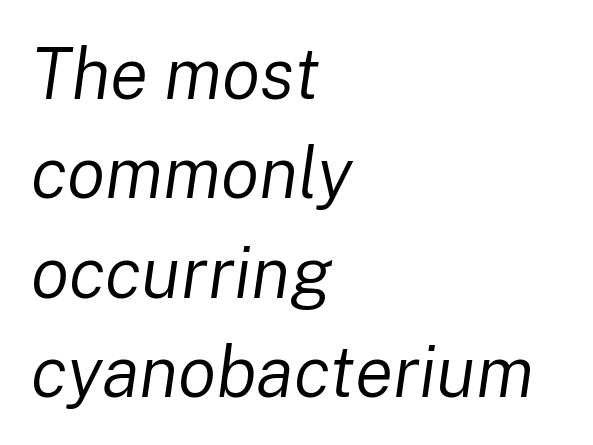
The face used here is proportionally spaced, like ordinary book or web type. Vertically, the passage feels balanced, rows spaced as you'd expect. The strokes carry an ordinary text weight at most. You can tell it's italic because the verticals aren't actually vertical.
